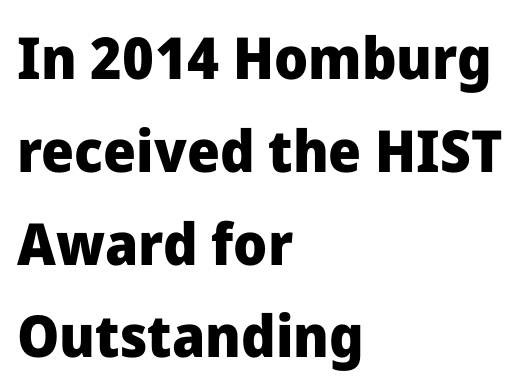
Posture: straight, roman, zero tilt. A typesetter would label this face a sans. Check the space under the baseline: it is left empty. Pretty heavy lettering here — definitely bold. Baseline-to-baseline distance is the conventional proportion of letter height. Is the block centered? No — it sits flush against the left margin.
